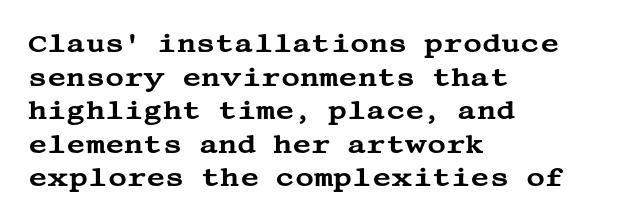
Q: Is the text italic (slanted)? A: No, it is upright.
Q: Is the text underlined? A: No.
Q: How is the paragraph aligned? A: Left-aligned.
Q: Is the spacing between letters normal or unusually wide? A: Normal.
Q: Is the spacing between lines tight, normal or loose? A: Normal.
